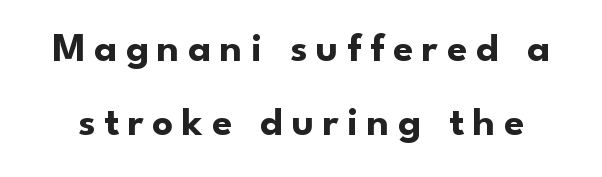
Q: Is the text bold? A: Yes.
Q: Is the text italic (slanted)? A: No, it is upright.
Q: Is the typeface a serif or a sans-serif typeface? A: Sans-serif.
Q: Is the text underlined? A: No.
Q: Is the spacing between letters normal or unusually wide? A: Unusually wide.
Q: Width (condensed, normal, or wide)? A: Normal.
Q: Stroke contrast? A: Low.
Q: x-height? A: Small.
Q: Monospaced? A: No.
